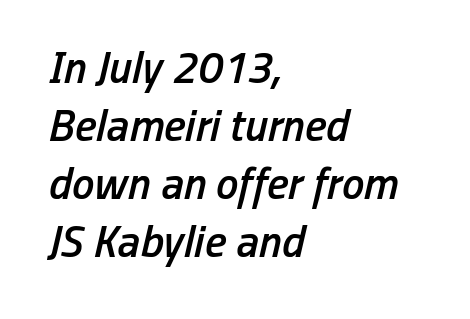
Plain, unruled lines of type. Vertically, the passage feels balanced, rows spaced as you'd expect. Note the varied advance widths — an 'i' is clearly narrower than an 'm'. Compared with ordinary roman type, these characters are visibly tilted. Compared with an ordinary text face, these strokes are moderately heavier — a semibold. Is the block centered? No — it sits flush against the left margin.
